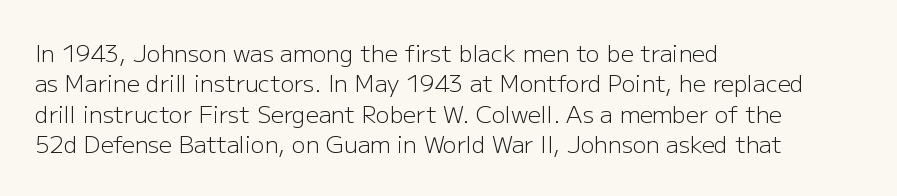
Q: Is the text bold? A: No.
Q: Is the text italic (slanted)? A: No, it is upright.
Q: Is the text underlined? A: No.
Q: How is the paragraph aligned? A: Left-aligned.
Q: Is the spacing between letters normal or unusually wide? A: Normal.
Q: Is the spacing between lines tight, normal or loose? A: Normal.
